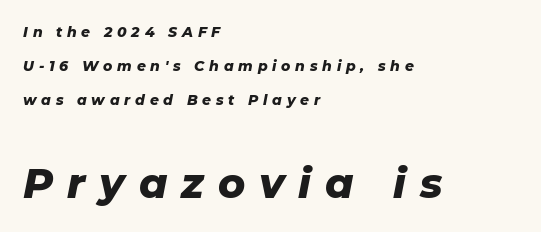
Heft: maximum for text — a bold. You could fit nearly another row in the gap between these rows. Looks like regular typesetting: each glyph gets only the width it needs. Unmarked baselines from the first word to the last.
